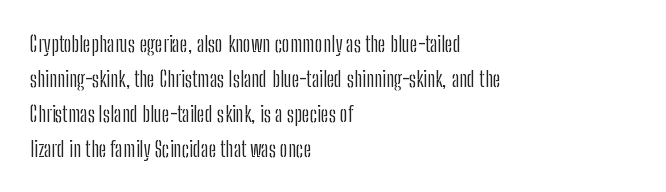
The image shows 22 px text type, upright; set left-aligned, normal line spacing (1.59x), normal letter spacing, not underlined.
